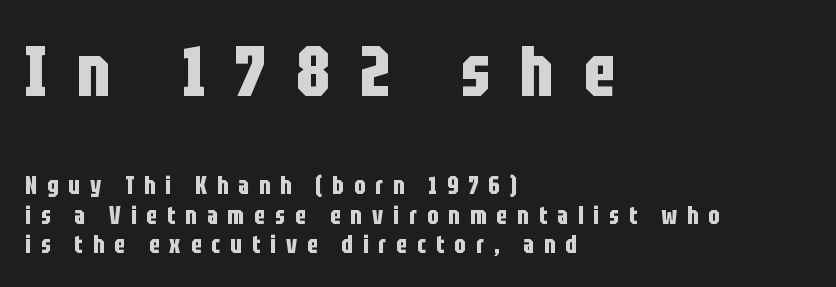
{"serif": "no", "italic": "no", "bold": "yes", "weight": "bold", "width": "condensed", "stroke_contrast": "low", "x_height": "large", "monospaced": "no", "underline": "no", "align": "left", "line_spacing_ratio": 1.24, "letter_spacing": "wide", "letter_spacing_em": 0.42, "larger_block": "first", "size_ratio": 2.96, "glyph_px": 71}
